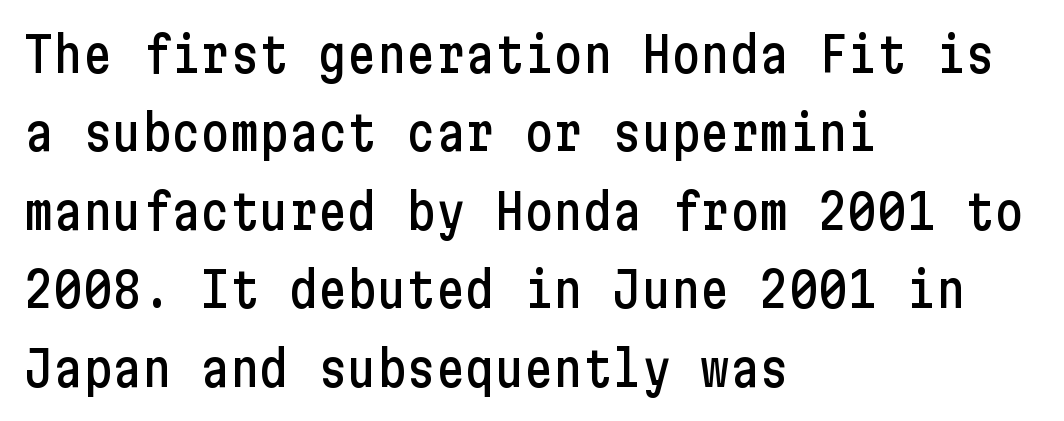
The image shows 49 px condensed sans-serif type, upright; set left-aligned, normal line spacing (1.6x), normal letter spacing, not underlined; low stroke contrast and a medium x-height.
